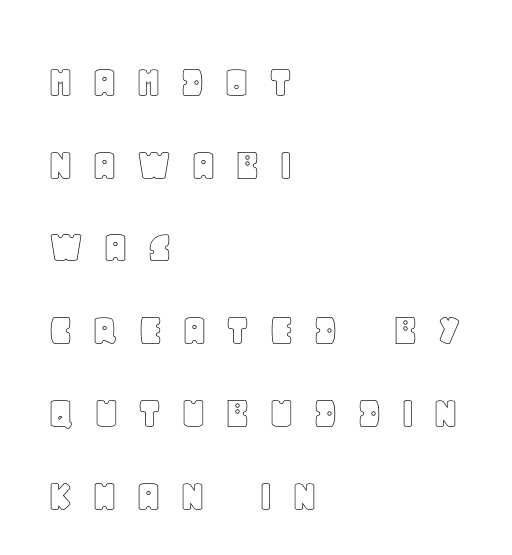
The image shows 47 px text type, upright; set left-aligned, line spacing 1.76x, unusually wide letter spacing (+0.36 em), not underlined; a large x-height.
